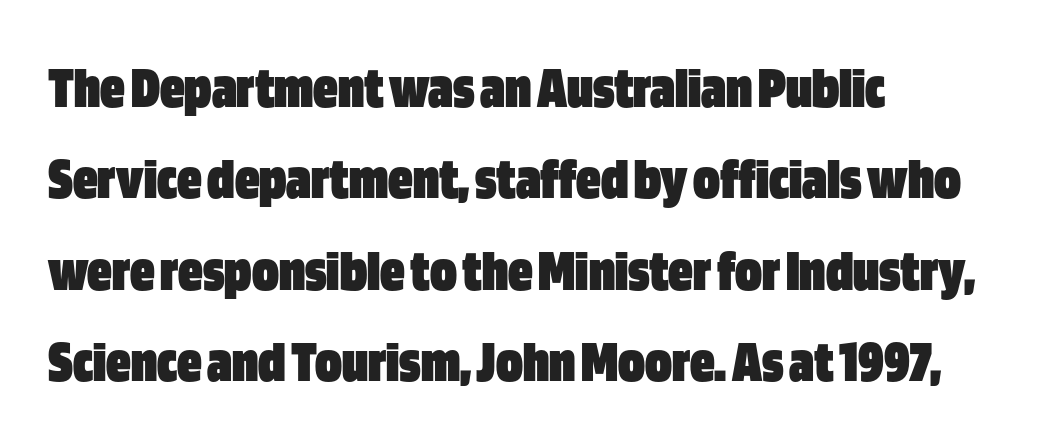
The image shows 61 px heavy, condensed sans-serif type, upright; set left-aligned, normal line spacing (1.5x), normal letter spacing, not underlined; low stroke contrast and a large x-height.
